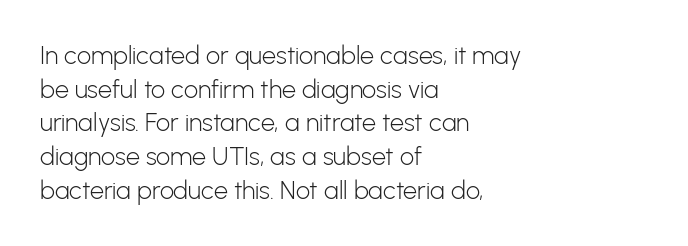
Honestly, there is no underline to notice here at all. When letters stand straight like this, we call the style roman or upright. The passage shown stacks its lines at a standard gap. Horizontal alignment here is leftward, the default for most running prose. Ink coverage per letter is moderate at most.
